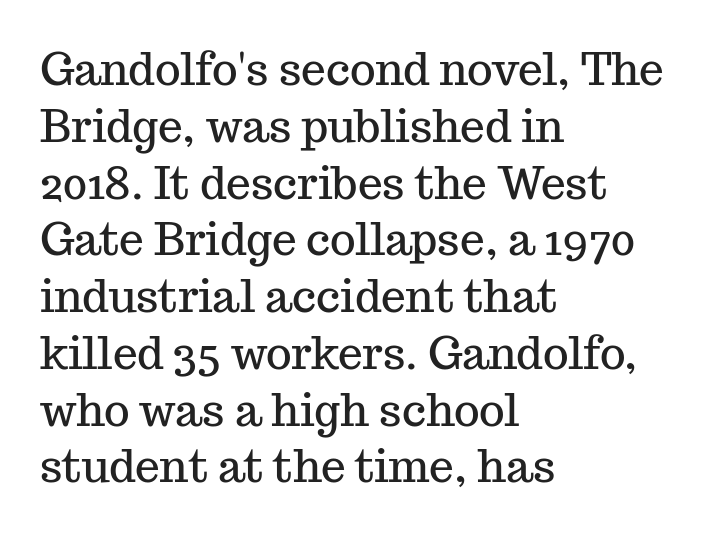
Q: Is the text italic (slanted)? A: No, it is upright.
Q: Is the typeface a serif or a sans-serif typeface? A: Serif.
Q: Is the text underlined? A: No.
Q: How is the paragraph aligned? A: Left-aligned.
Q: Is the spacing between letters normal or unusually wide? A: Normal.
Q: Is the spacing between lines tight, normal or loose? A: Normal.
Q: Width (condensed, normal, or wide)? A: Normal.
Q: Stroke contrast? A: Medium.
Q: x-height? A: Medium.
Q: Monospaced? A: No.
